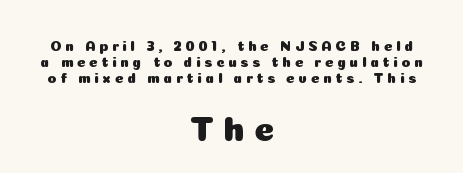
{"serif": "no", "italic": "no", "width": "normal", "stroke_contrast": "low", "x_height": "medium", "monospaced": "no", "underline": "no", "align": "center", "line_spacing": "tight", "line_spacing_ratio": 1.13, "letter_spacing": "wide", "letter_spacing_em": 0.27, "larger_block": "second", "size_ratio": 2.43, "glyph_px": 34}
